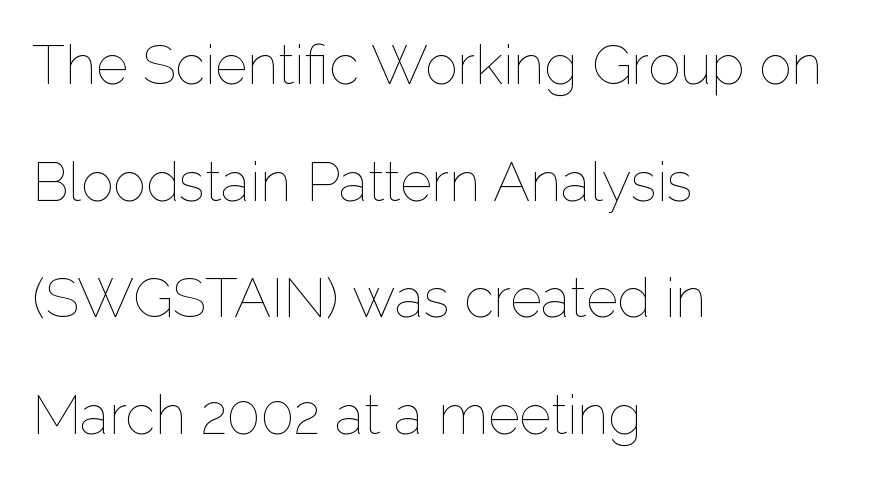
The specimen omits any rule beneath the text block's lines. The line texture is even and compact thanks to regular tracking. Italic? Not at all — the glyphs are vertical. Alignment: flush left. The vertical gap from one line to the next is large. Do the characters align in a grid? No, the font is proportional.
